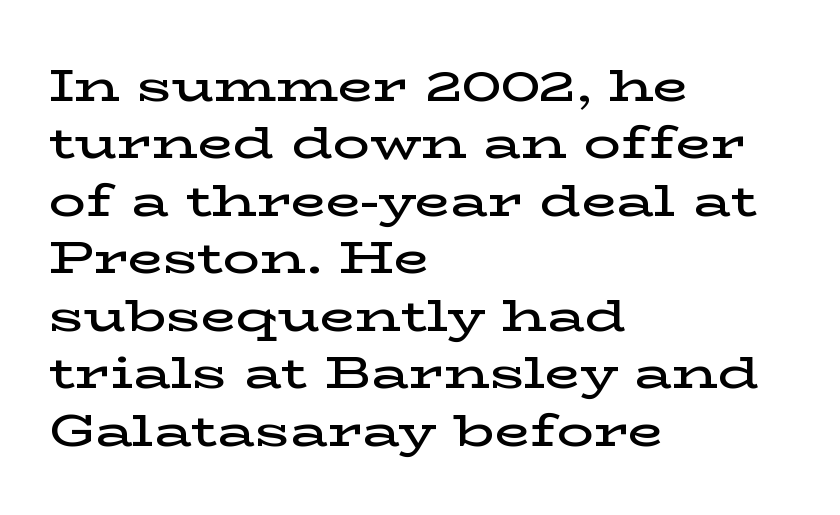
The image shows 46 px semibold, wide serif type, upright; set left-aligned, normal line spacing (1.25x), normal letter spacing, not underlined; low stroke contrast and a medium x-height.
